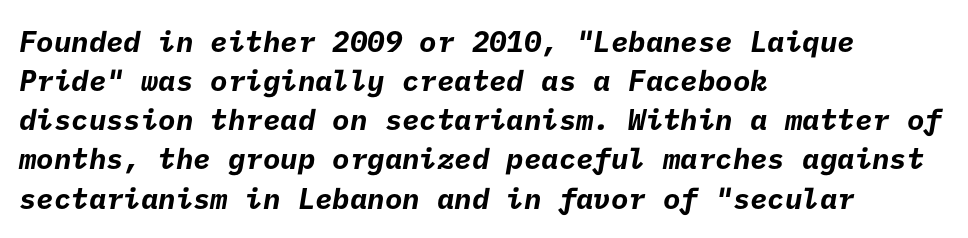
The block of text has a typical density, with ordinary space between rows. Here the glyphs are tracked normally, forming tight word shapes. The letters are bold, with thick, heavy strokes. Rule under the text: the space is simply empty. A student would call this left alignment; a typographer would say flush left, rag right. Serif or sans? Sans — the stroke terminals are bare.
